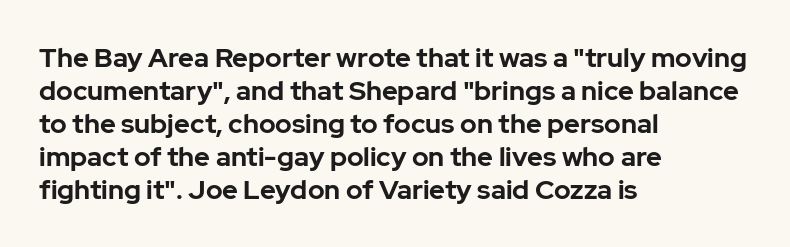
Words float on clear page, feet unadorned. Does the lettering tilt? It doesn't — this is upright. Visually the block forms a straight wall on the left and a jagged coastline on the right. These words are printed bold, with thick strokes throughout. Characters follow at the spacing the type designer built in.
